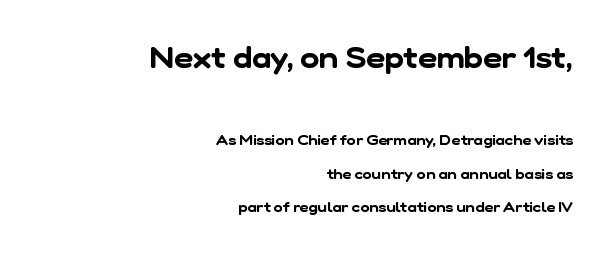
The typesetter chose a ragged-left arrangement here. Larger block? The one above; the one below is distinctly smaller. Varying glyph widths throughout — classic text-font behaviour. Words float on clear page, feet unadorned.
